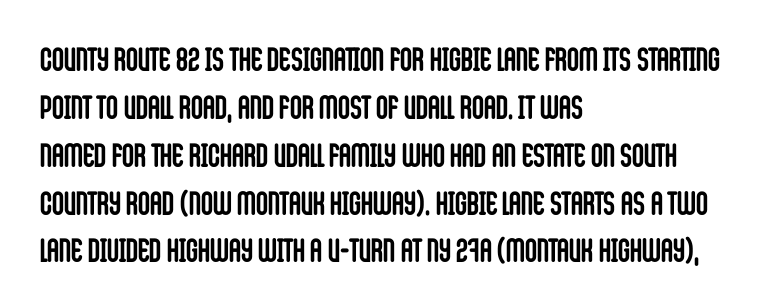
{"serif": "no", "italic": "no", "bold": "yes", "weight": "semibold", "width": "condensed", "stroke_contrast": "low", "x_height": "large", "monospaced": "no", "underline": "no", "align": "left", "line_spacing": "normal", "line_spacing_ratio": 1.45, "letter_spacing": "normal", "letter_spacing_em": 0.0, "glyph_px": 33}
